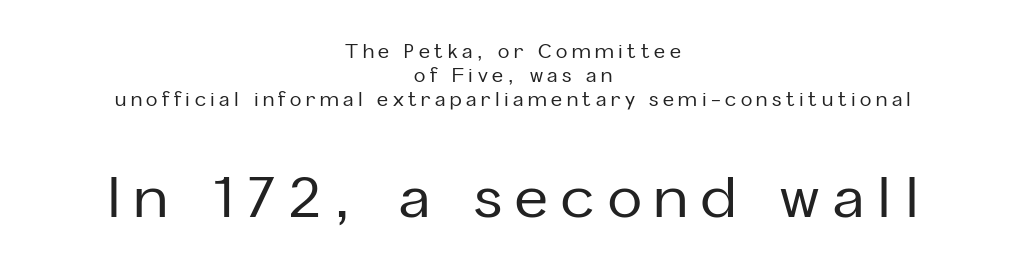
The designer went with a sans here, leaving each stem footless. Characters remain perfectly vertical along every line. These lines sit exactly where default settings would place them. Look at the tracking — it's clearly loosened, letters drifting apart. The paragraph has two soft edges and a firm central axis. Each letter keeps its own natural width here, so spacing adapts to shape.
